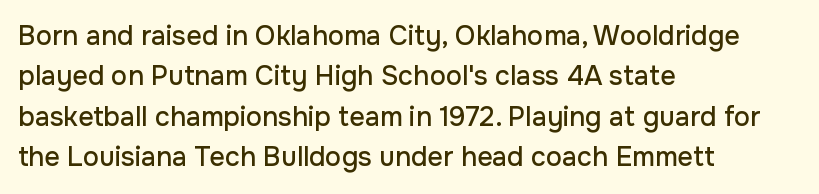
The image shows 27 px text type, upright; set left-aligned, normal line spacing (1.5x), normal letter spacing, not underlined.
